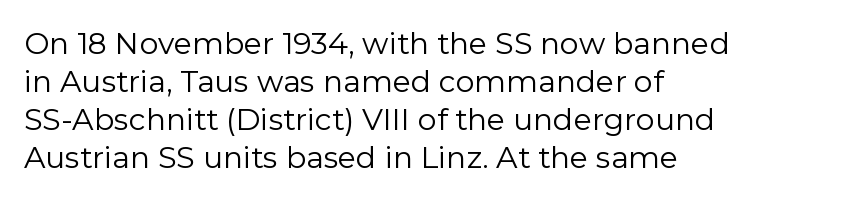
Stems and bowls with no extra thickness — not bold. You could call the tracking neutral — neither tight nor loose. Is this a fixed-width face? No — the glyphs have proportional, varying widths. The font family rendered here belongs to the sans-serif group.
